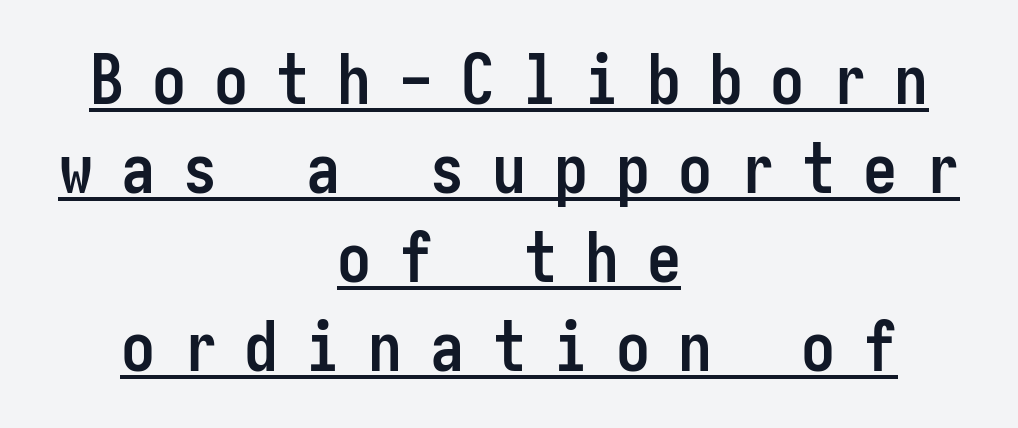
The image shows 68 px semibold, condensed sans-serif type, upright; set centered, normal line spacing (1.31x), unusually wide letter spacing (+0.41 em), underlined; low stroke contrast and a medium x-height.
